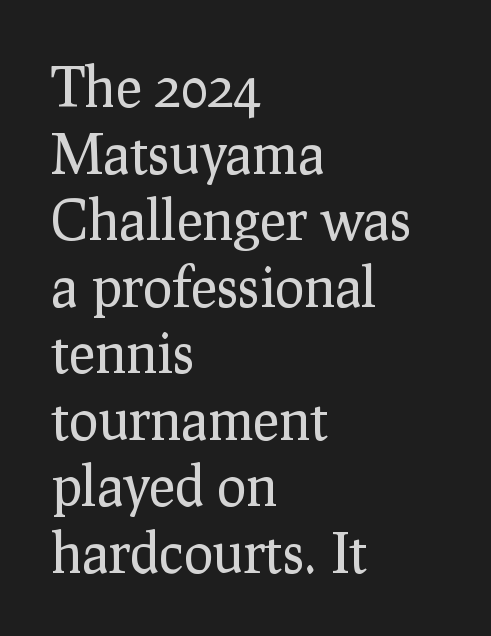
The image shows 55 px regular-weight serif type, upright; set left-aligned, line spacing 1.21x, normal letter spacing, not underlined; low stroke contrast and a medium x-height.
